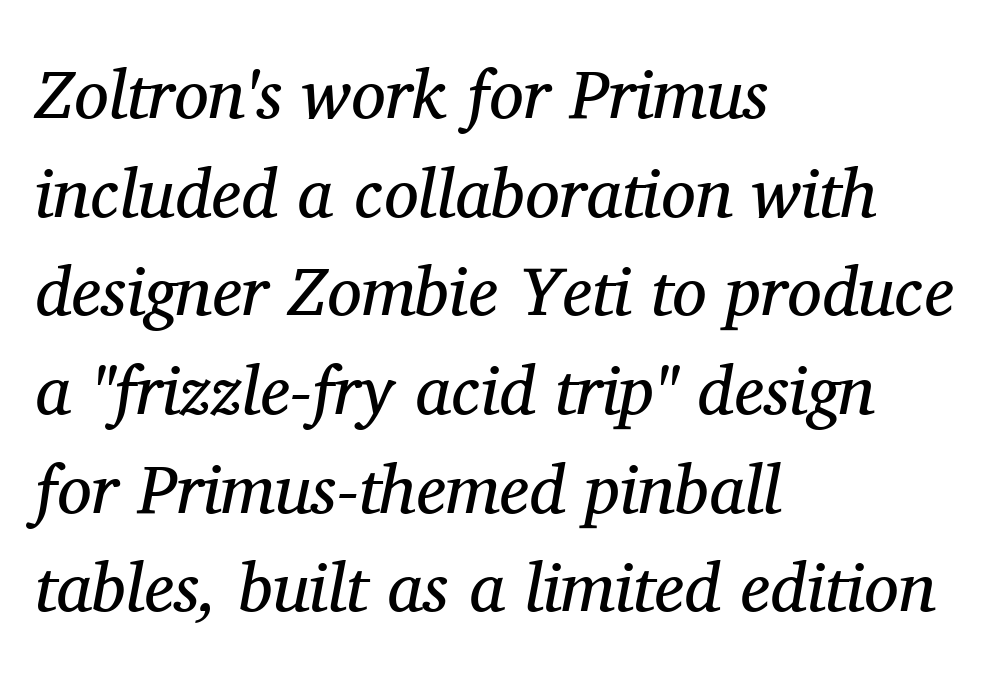
This rendering employs a face with finishing strokes, i.e., a serif. Does the lettering tilt? It does — this is italic. The line-height multiplier appears to be the usual default. Varying glyph widths throughout — classic text-font behaviour. Lines of text with bare space underneath. Is the type heavy? It reads as light-to-regular instead.
